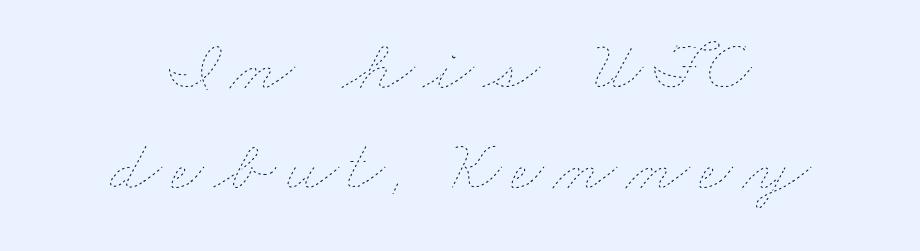
{"bold": "no", "weight": "thin", "width": "wide", "stroke_contrast": "low", "x_height": "small", "monospaced": "no", "underline": "no", "align": "center", "line_spacing": "normal", "line_spacing_ratio": 1.35, "glyph_px": 74}
